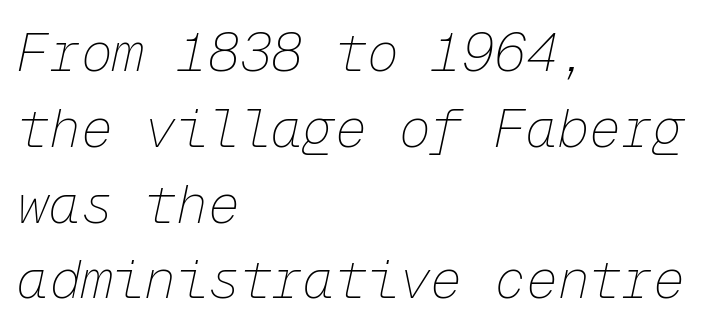
{"italic": "yes", "lean": "right", "slant_degrees": 12, "bold": "no", "weight": "thin", "width": "normal", "stroke_contrast": "low", "x_height": "medium", "monospaced": "yes", "underline": "no", "align": "left", "line_spacing": "normal", "line_spacing_ratio": 1.43, "letter_spacing": "normal", "letter_spacing_em": 0.0, "glyph_px": 53}
